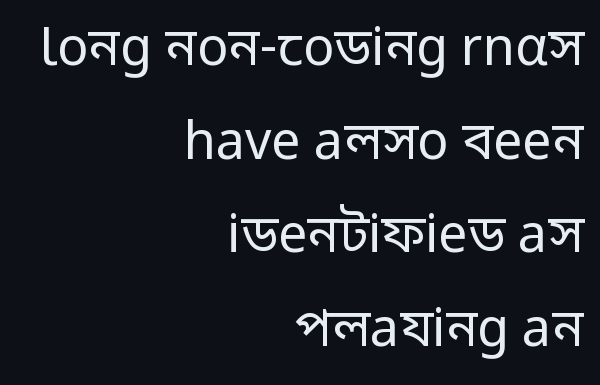
{"serif": "no", "italic": "no", "bold": "no", "weight": "regular", "width": "normal", "stroke_contrast": "low", "x_height": "medium", "monospaced": "no", "underline": "no", "align": "right", "line_spacing_ratio": 1.8, "letter_spacing": "normal", "letter_spacing_em": 0.0, "glyph_px": 52}
